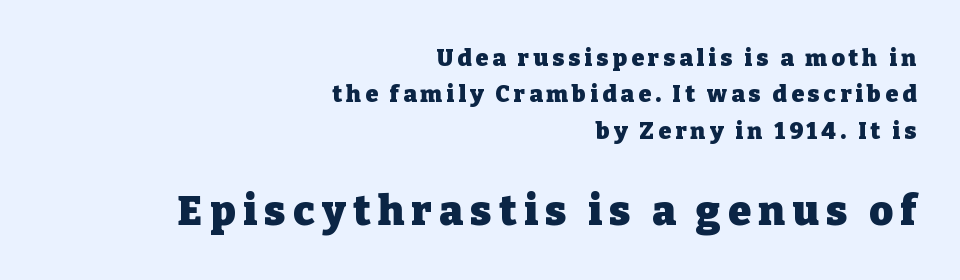
The image shows 41 px heavy serif type, upright; set right-aligned, normal line spacing (1.58x), not underlined; the second (bottom) block is 1.78x larger; low stroke contrast and a medium x-height.
